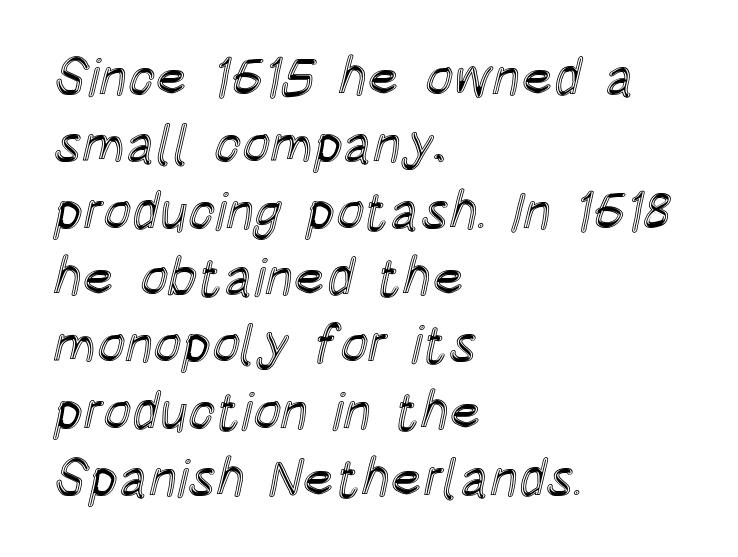
Q: Is the text italic (slanted)? A: Yes.
Q: Is the text underlined? A: No.
Q: How is the paragraph aligned? A: Left-aligned.
Q: Is the spacing between letters normal or unusually wide? A: Normal.
Q: Is the spacing between lines tight, normal or loose? A: Normal.
Q: Width (condensed, normal, or wide)? A: Condensed.
Q: x-height? A: Large.
Q: Monospaced? A: No.
